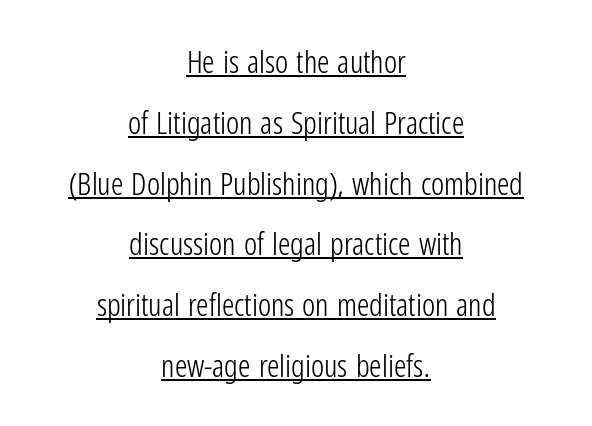
The lettering holds an erect, upright posture throughout. Students, observe: this is what heavily led, spacious text looks like. Nothing heavy about these letters — not bold at all. Which margin do the lines hug? Neither — every line sits in the middle.
